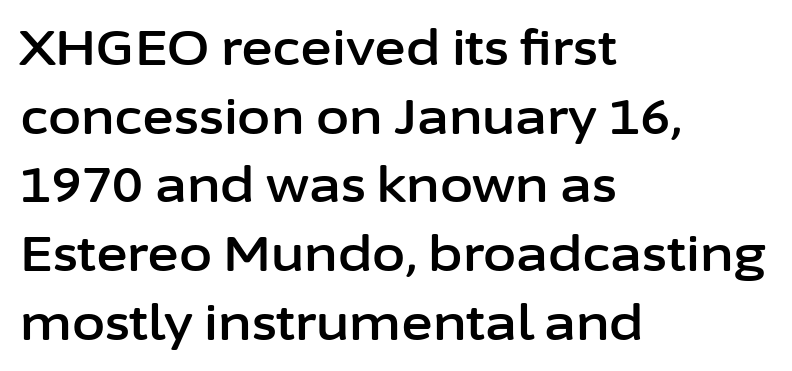
The image shows 48 px sans-serif type, upright; set left-aligned, normal line spacing (1.43x), normal letter spacing, not underlined; low stroke contrast and a medium x-height.
